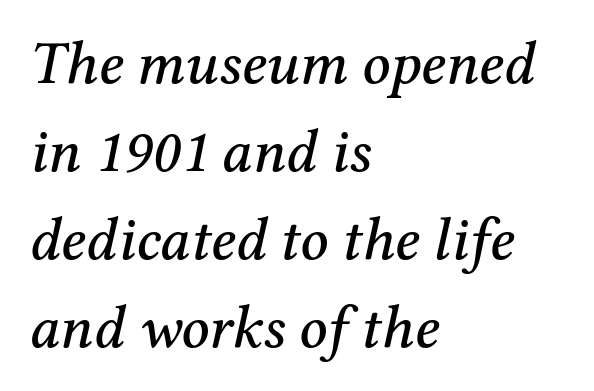
Note the varied advance widths — an 'i' is clearly narrower than an 'm'. Type style note: has serifs. The whole block is typeset with a tilt. A normal amount of white space separates one row of letters from the next. Words float on clear page, feet unadorned.
